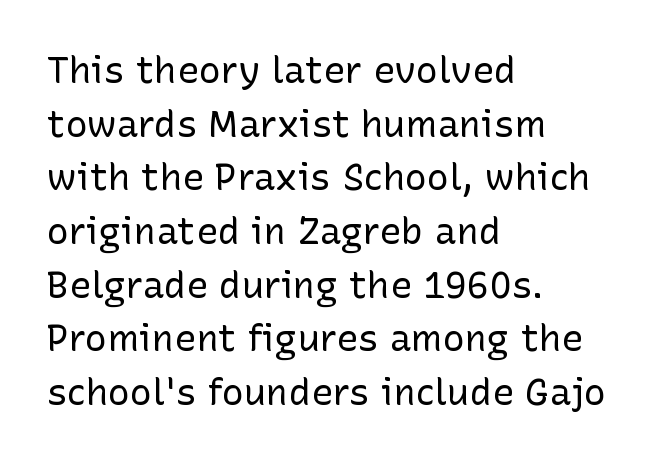
Where is the straight margin? On the left. Counters stay open thanks to moderate or lighter strokes. Normally led — the rows are evenly, conventionally spaced. You could call the tracking neutral — neither tight nor loose. Is this a fixed-width face? No — the glyphs have proportional, varying widths.
